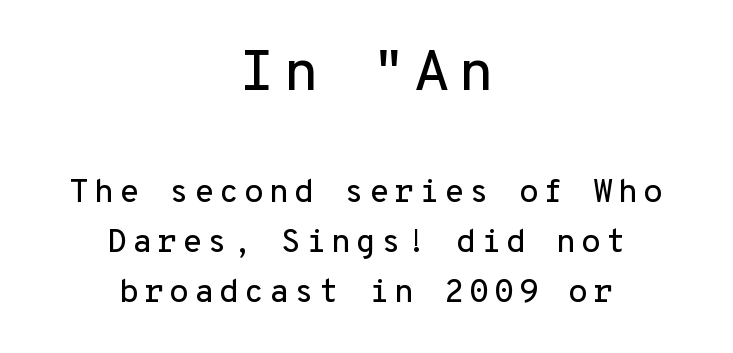
The image shows 58 px sans-serif type, upright, monospaced; set centered, normal line spacing (1.51x), not underlined; the first (top) block is 1.76x larger; low stroke contrast and a medium x-height.
